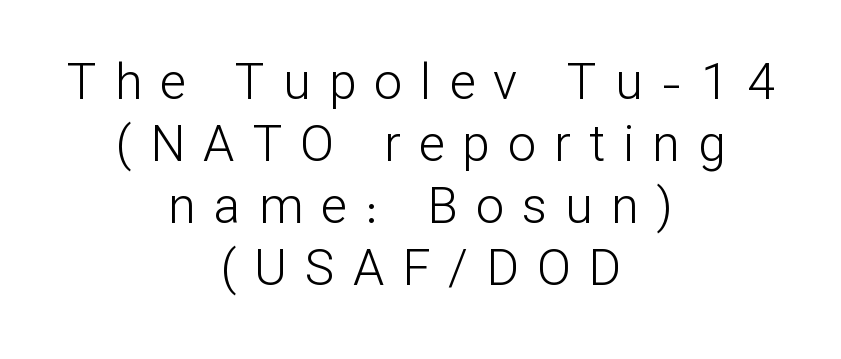
What kind of face is this? One without serifs — a sans. The passage is arranged like a title page — every line centered. Here the designer chose a conventional face with non-uniform glyph widths. The passage shown is not bold in any degree. Posture: straight, roman, zero tilt.
